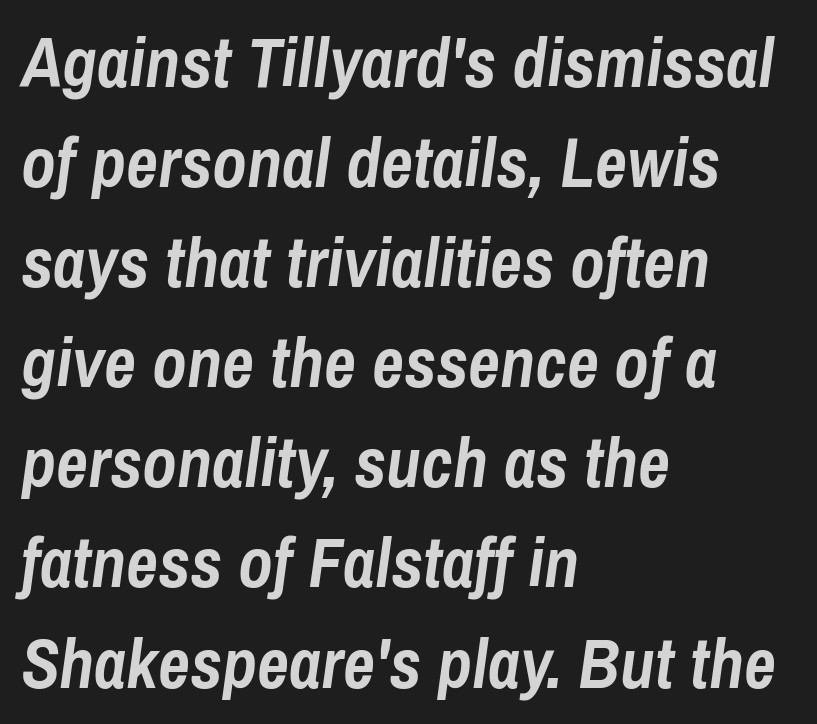
The image shows 70 px semibold, condensed type, italic (leaning right); set left-aligned, normal line spacing (1.43x), normal letter spacing, not underlined; low stroke contrast and a medium x-height.
